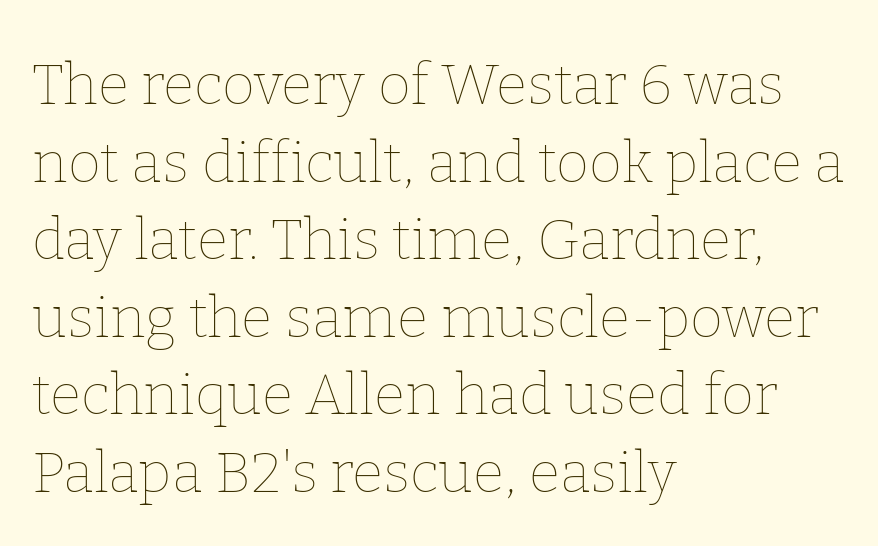
The image shows 57 px thin type, upright; set left-aligned, normal line spacing (1.36x), normal letter spacing, not underlined; low stroke contrast and a medium x-height.
